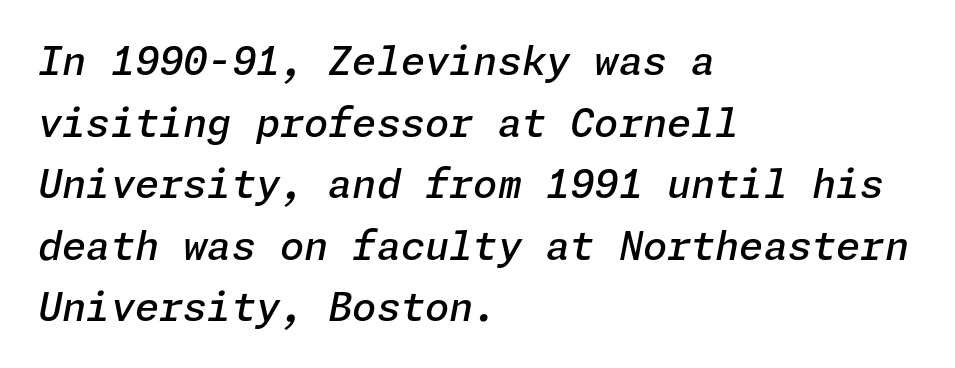
Q: Is the text bold? A: Semi-bold.
Q: Is the text italic (slanted)? A: Yes, it leans right by about 11 degrees.
Q: Is the text underlined? A: No.
Q: How is the paragraph aligned? A: Left-aligned.
Q: Is the spacing between letters normal or unusually wide? A: Normal.
Q: Is the spacing between lines tight, normal or loose? A: Normal.
Q: Width (condensed, normal, or wide)? A: Normal.
Q: Stroke contrast? A: Low.
Q: x-height? A: Medium.
